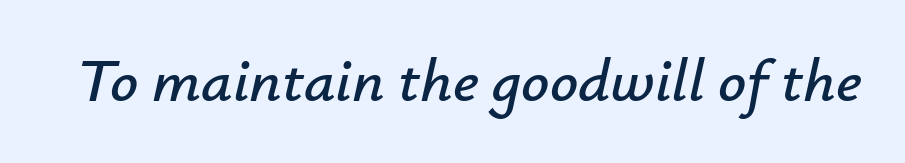
Each row of text sits above clean, open space. The rendering uses natural spacing where letterforms have individual widths. The passage shown has conventional tracking throughout. Tall strokes in this sample are angled rather than plumb.
